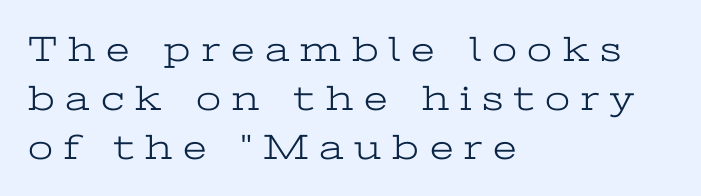
{"serif": "yes", "italic": "no", "bold": "no", "weight": "light", "width": "wide", "stroke_contrast": "low", "x_height": "medium", "monospaced": "no", "underline": "no", "align": "left", "line_spacing": "normal", "line_spacing_ratio": 1.36, "letter_spacing": "wide", "letter_spacing_em": 0.3, "glyph_px": 36}
